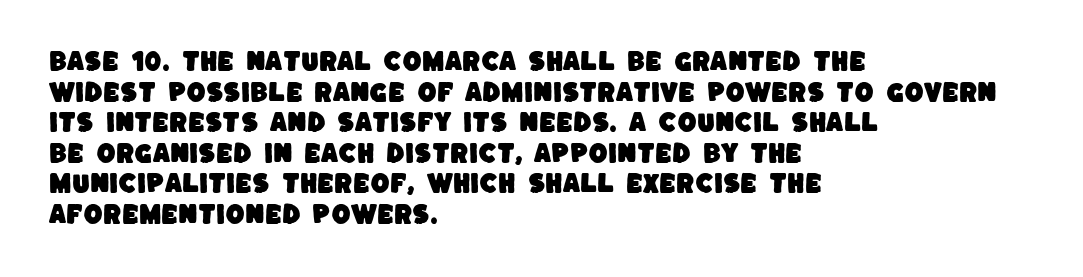
The passage shown is not underscored anywhere. Look at the tracking — it's just the regular setting, nothing added. Compared with typical paragraphs, the rows here are spaced about the same. The text block is weighted toward the left margin, trailing off unevenly rightward.
